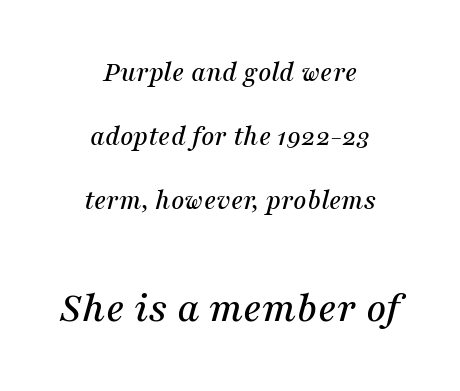
Little horizontal feet cap the strokes, marking this as serif type. Alignment: centered. Characters are canted at an angle relative to the baseline's perpendicular. The designer gave the closing block more size than the opening block. Each row of text sits above clean, open space. The face used here is rendered with its standard letterfit.
